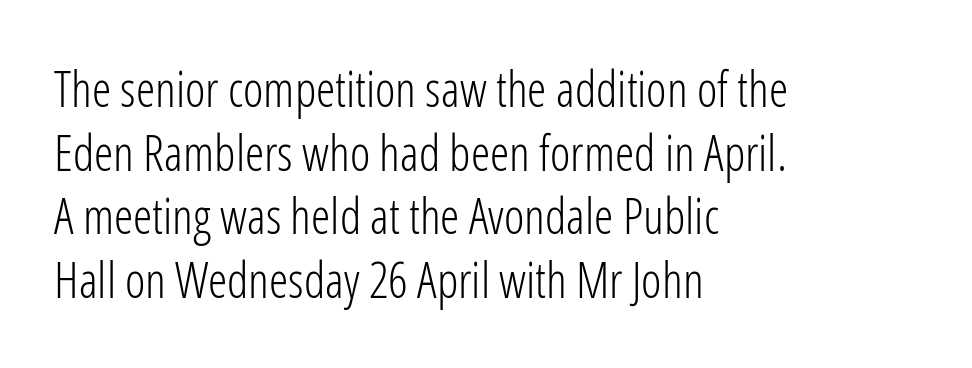
The image shows 49 px light, condensed sans-serif type, upright; set left-aligned, normal line spacing (1.3x), normal letter spacing, not underlined; low stroke contrast and a medium x-height.
